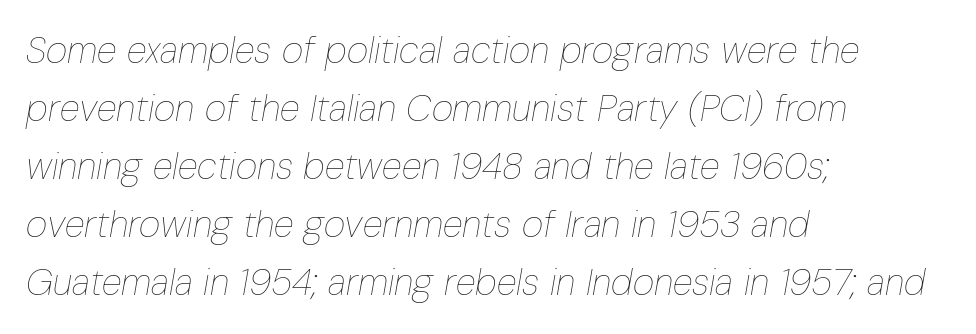
This is not heavy type; no bold has been used. The words here are not underlined. Does the leading feel generous? No, just average. The passage shown leans; its letterforms are oblique.
